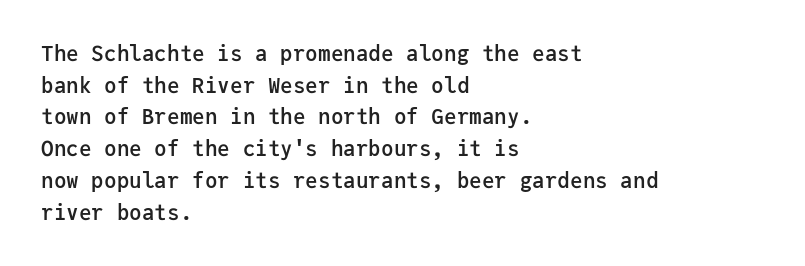
The image shows 21 px text type, upright; set left-aligned, normal line spacing (1.51x), normal letter spacing, not underlined.
